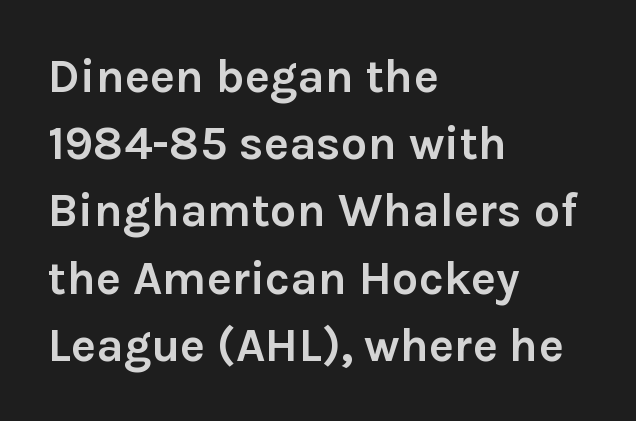
{"serif": "no", "italic": "no", "bold": "yes", "weight": "semibold", "width": "normal", "stroke_contrast": "low", "x_height": "medium", "monospaced": "no", "underline": "no", "align": "left", "line_spacing": "normal", "line_spacing_ratio": 1.43, "letter_spacing": "normal", "letter_spacing_em": 0.0, "glyph_px": 47}
